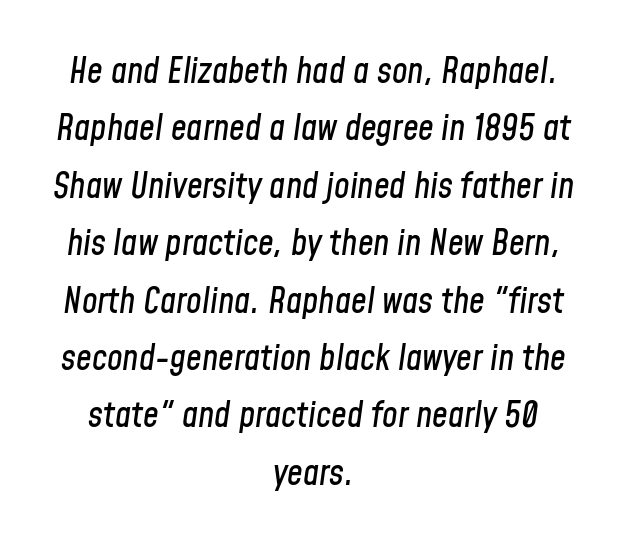
Q: Is the text italic (slanted)? A: Yes, it leans right by about 8 degrees.
Q: Is the text underlined? A: No.
Q: How is the paragraph aligned? A: Centered.
Q: Is the spacing between letters normal or unusually wide? A: Normal.
Q: Is the spacing between lines tight, normal or loose? A: Normal.
Q: Width (condensed, normal, or wide)? A: Condensed.
Q: Stroke contrast? A: Low.
Q: x-height? A: Medium.
Q: Monospaced? A: No.
